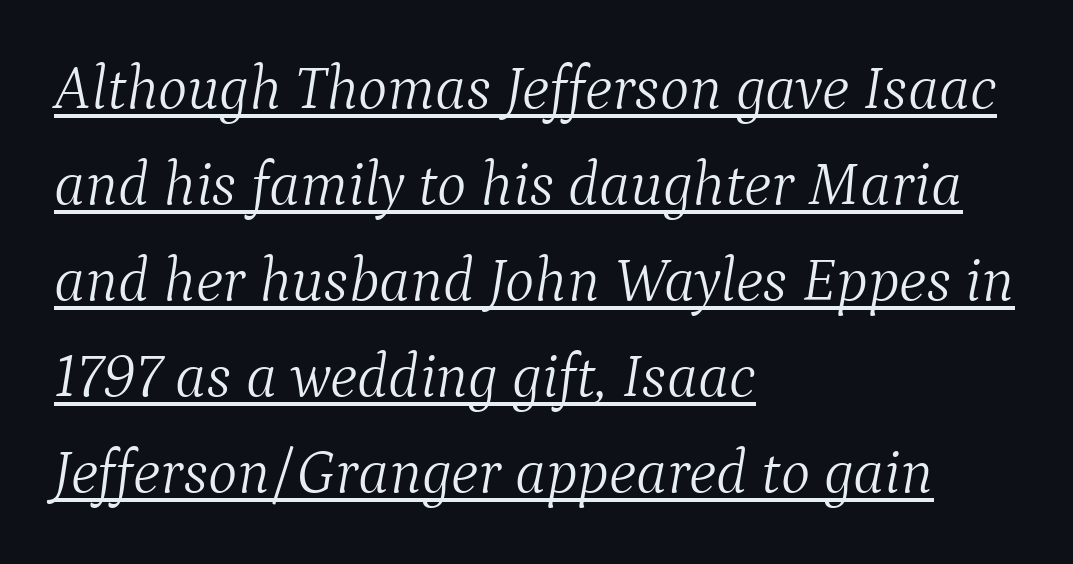
The line-height multiplier appears to be the usual default. Note the varied advance widths — an 'i' is clearly narrower than an 'm'. The face looks like a standard text weight, possibly lighter. Serif or sans? Serif — the stroke terminals have little feet. In terms of letterspacing, this is plain default setting.
